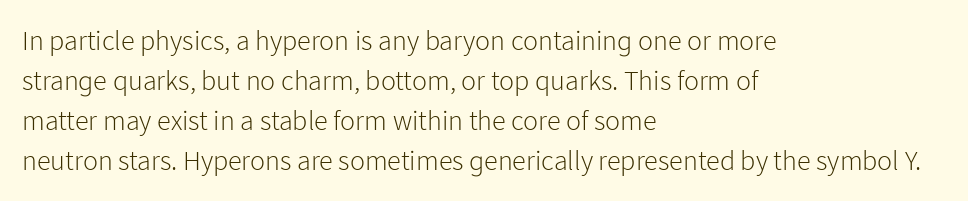
Underlining? Definitely not there. Whoever set this chose a conventional vertical rhythm. Think standard paragraph weight, or any step lighter than that. The type is set solid horizontally, with unmodified tracking. Each letter keeps its own natural width here, so spacing adapts to shape.
